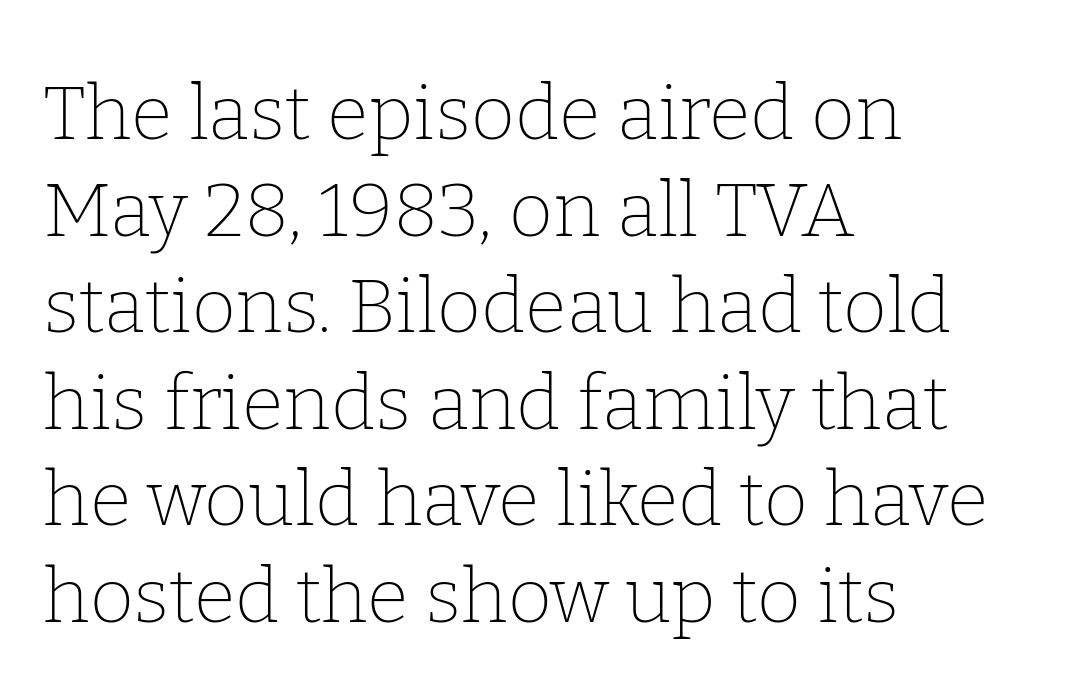
The image shows 76 px thin serif type, upright; set left-aligned, normal line spacing (1.27x), normal letter spacing, not underlined; low stroke contrast and a medium x-height.
